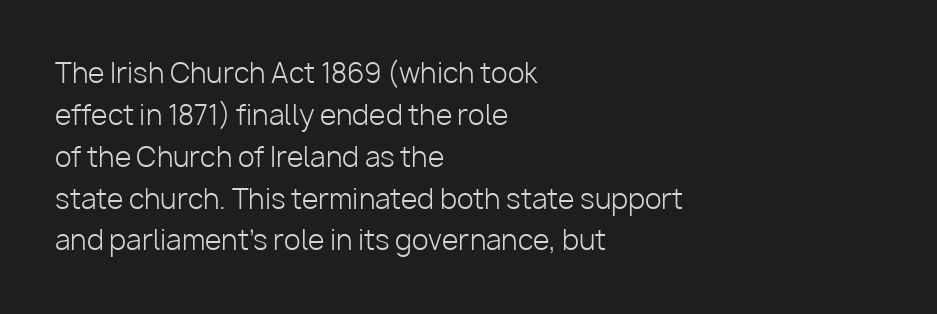
{"italic": "no", "bold": "no", "underline": "no", "align": "left", "line_spacing": "normal", "line_spacing_ratio": 1.55, "letter_spacing": "normal", "letter_spacing_em": 0.0, "glyph_px": 27}
